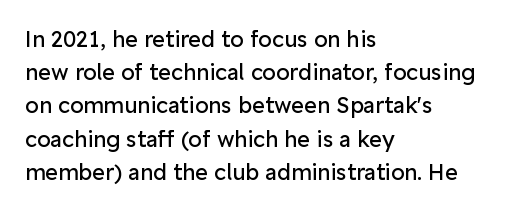
Q: Is the text bold? A: No.
Q: Is the text italic (slanted)? A: No, it is upright.
Q: Is the text underlined? A: No.
Q: How is the paragraph aligned? A: Left-aligned.
Q: Is the spacing between letters normal or unusually wide? A: Normal.
Q: Is the spacing between lines tight, normal or loose? A: Normal.
